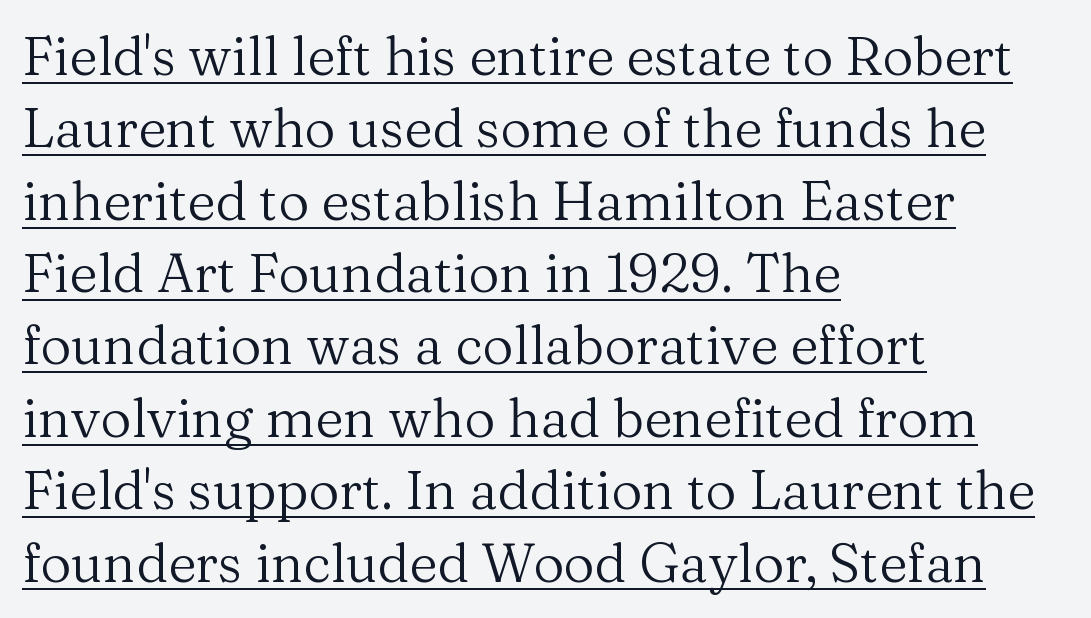
The image shows 54 px regular-weight serif type, upright; set left-aligned, normal line spacing (1.34x), normal letter spacing, underlined; medium stroke contrast and a medium x-height.
